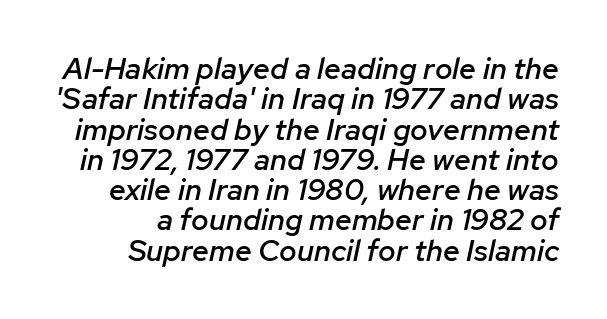
Q: Is the text bold? A: Semi-bold.
Q: Is the text italic (slanted)? A: Yes, it leans right by about 12 degrees.
Q: Is the text underlined? A: No.
Q: How is the paragraph aligned? A: Right-aligned.
Q: Is the spacing between letters normal or unusually wide? A: Normal.
Q: Is the spacing between lines tight, normal or loose? A: Tight.
Q: Width (condensed, normal, or wide)? A: Normal.
Q: Stroke contrast? A: Low.
Q: x-height? A: Medium.
Q: Monospaced? A: No.
